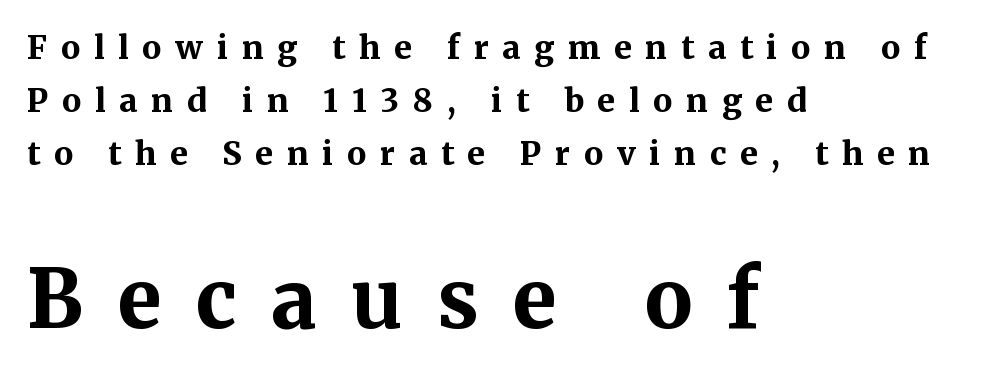
The image shows 80 px bold serif type, upright; set left-aligned, normal line spacing (1.65x), unusually wide letter spacing (+0.43 em), not underlined; the second (bottom) block is 2.5x larger; medium stroke contrast and a medium x-height.
